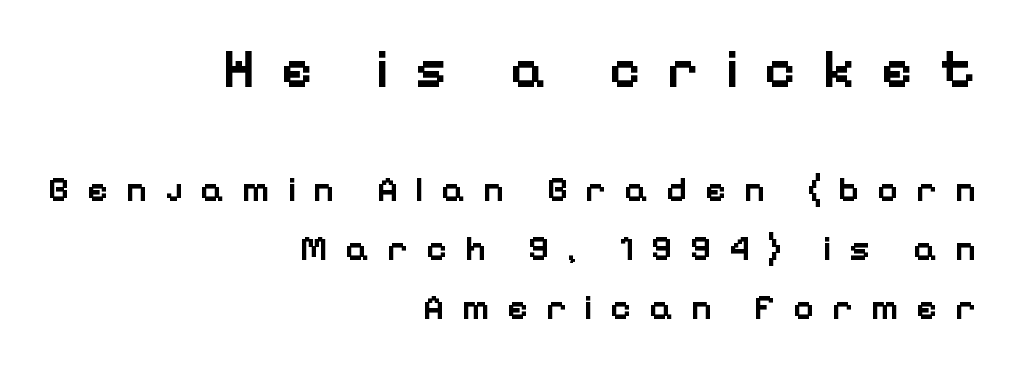
Q: Is the text bold? A: Semi-bold.
Q: Is the text italic (slanted)? A: No, it is upright.
Q: Is the typeface a serif or a sans-serif typeface? A: Sans-serif.
Q: Is the text underlined? A: No.
Q: How is the paragraph aligned? A: Right-aligned.
Q: Is the spacing between letters normal or unusually wide? A: Unusually wide.
Q: Is the spacing between lines tight, normal or loose? A: Normal.
Q: Which block of text is set in a larger size, the first (top) or the second (bottom)? A: The first (top) one.
Q: Width (condensed, normal, or wide)? A: Normal.
Q: Stroke contrast? A: Low.
Q: x-height? A: Medium.
Q: Monospaced? A: No.
